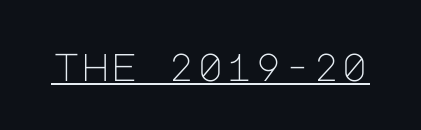
Q: Is the text bold? A: No.
Q: Is the text italic (slanted)? A: No, it is upright.
Q: Is the typeface a serif or a sans-serif typeface? A: Sans-serif.
Q: Is the text underlined? A: Yes.
Q: Is the spacing between letters normal or unusually wide? A: Normal.
Q: Width (condensed, normal, or wide)? A: Normal.
Q: Stroke contrast? A: Low.
Q: x-height? A: Large.
